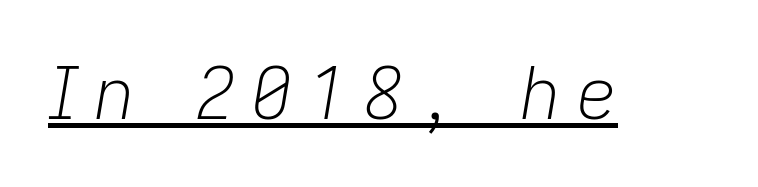
The weight would be labelled regular, book, light, or lighter still. Every character sits at an angle, as italics do. Short note: letters widely spaced. Proportional: the letters do not fall into vertical columns.
